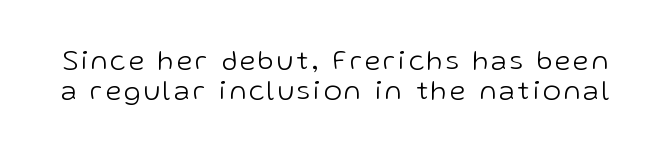
Q: Is the text bold? A: No.
Q: Is the text italic (slanted)? A: No, it is upright.
Q: Is the text underlined? A: No.
Q: Is the spacing between lines tight, normal or loose? A: Tight.
